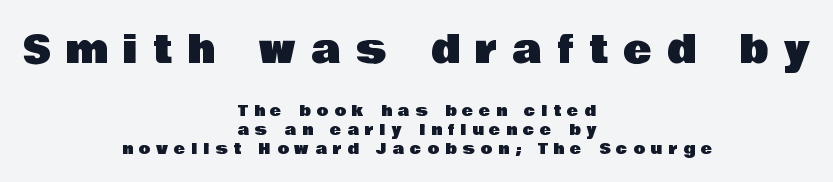
A typesetter would call this proportional, since set widths differ per character. Every stem runs plumb, perpendicular to the baseline. This rendering employs a face without finishing strokes, i.e., a sans-serif. Size hierarchy here favors the leading block over the trailing one.
